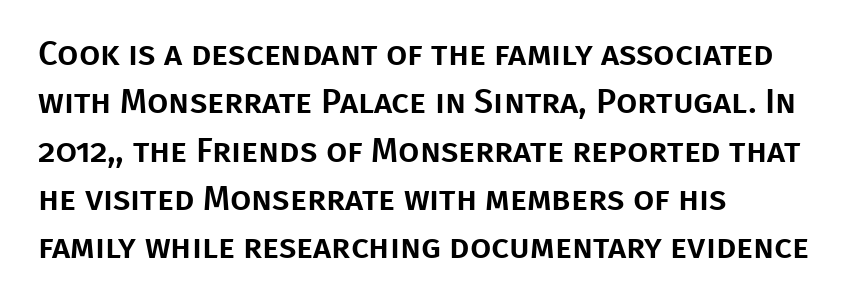
The image shows 34 px sans-serif type, upright; set left-aligned, normal line spacing (1.42x), normal letter spacing, not underlined; low stroke contrast and a large x-height.
